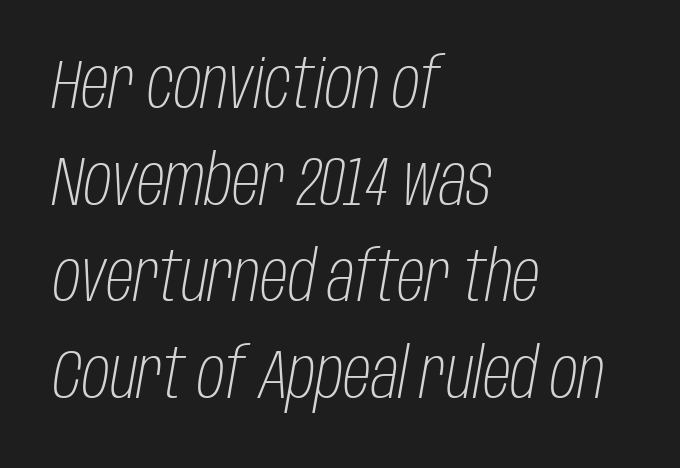
{"italic": "yes", "lean": "right", "slant_degrees": 10, "bold": "no", "weight": "light", "width": "condensed", "stroke_contrast": "low", "x_height": "large", "monospaced": "no", "underline": "no", "align": "left", "line_spacing": "normal", "line_spacing_ratio": 1.4, "letter_spacing": "normal", "letter_spacing_em": 0.0, "glyph_px": 69}
